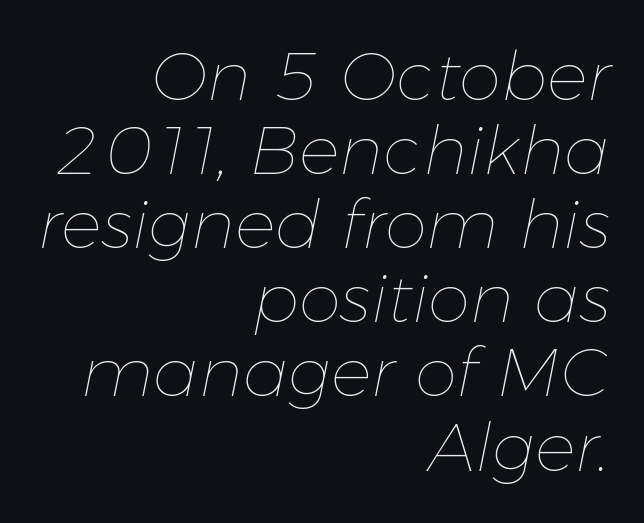
The space between consecutive lines is stingy. No heavy texture on the line: the type isn't bold. Only glyphs here, with clear space below each row. You could call the tracking neutral — neither tight nor loose. Note the varied advance widths — an 'i' is clearly narrower than an 'm'. Each line ends at the same right margin while the left side varies.
